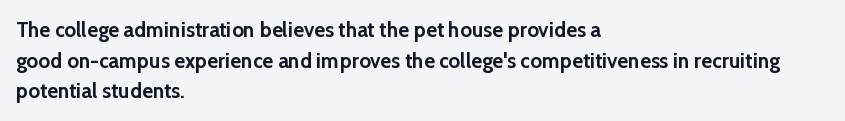
Q: Is the text bold? A: Yes.
Q: Is the text italic (slanted)? A: No, it is upright.
Q: Is the text underlined? A: No.
Q: How is the paragraph aligned? A: Left-aligned.
Q: Is the spacing between letters normal or unusually wide? A: Normal.
Q: Is the spacing between lines tight, normal or loose? A: Normal.
